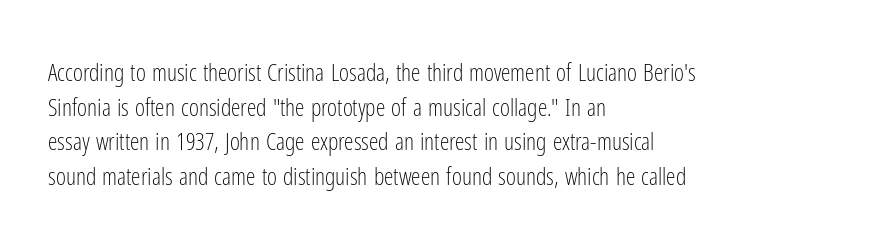
Q: Is the text bold? A: No.
Q: Is the text italic (slanted)? A: No, it is upright.
Q: Is the text underlined? A: No.
Q: How is the paragraph aligned? A: Left-aligned.
Q: Is the spacing between letters normal or unusually wide? A: Normal.
Q: Is the spacing between lines tight, normal or loose? A: Normal.
